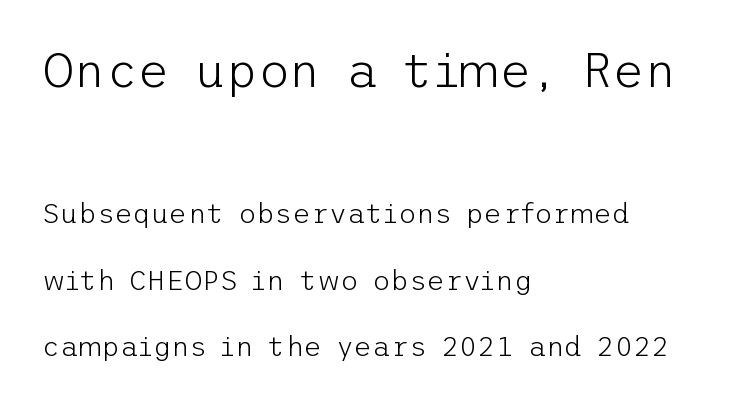
{"serif": "no", "italic": "no", "bold": "no", "weight": "light", "width": "normal", "stroke_contrast": "low", "x_height": "medium", "underline": "no", "align": "left", "line_spacing": "loose", "line_spacing_ratio": 2.37, "letter_spacing": "normal", "letter_spacing_em": 0.0, "larger_block": "first", "size_ratio": 1.75, "glyph_px": 49}
